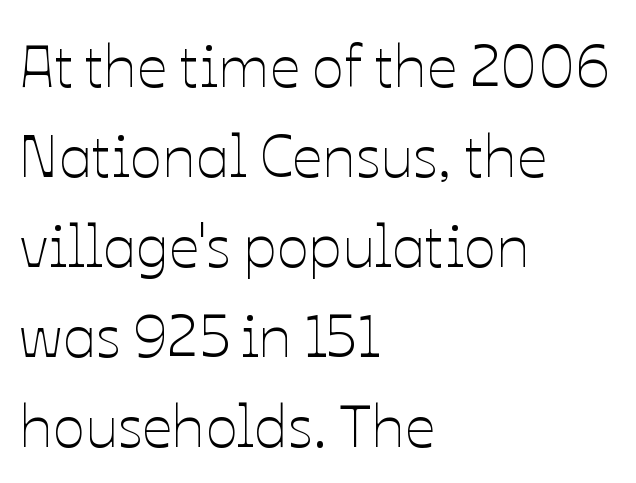
{"italic": "no", "bold": "no", "weight": "thin", "width": "normal", "stroke_contrast": "low", "x_height": "medium", "monospaced": "no", "underline": "no", "align": "left", "line_spacing": "normal", "line_spacing_ratio": 1.5, "letter_spacing": "normal", "letter_spacing_em": 0.0, "glyph_px": 60}
